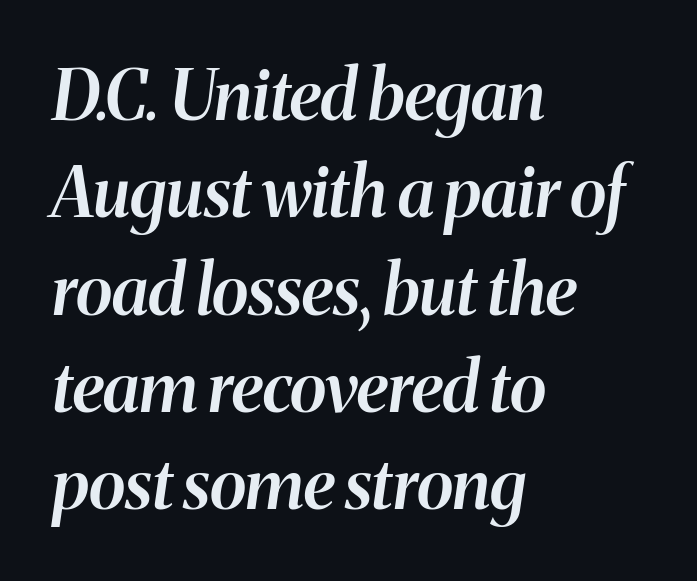
Q: Is the text bold? A: Semi-bold.
Q: Is the text italic (slanted)? A: Yes, it leans right by about 8 degrees.
Q: Is the text underlined? A: No.
Q: How is the paragraph aligned? A: Left-aligned.
Q: Is the spacing between letters normal or unusually wide? A: Normal.
Q: Is the spacing between lines tight, normal or loose? A: Normal.
Q: Width (condensed, normal, or wide)? A: Normal.
Q: Stroke contrast? A: Medium.
Q: x-height? A: Medium.
Q: Monospaced? A: No.
